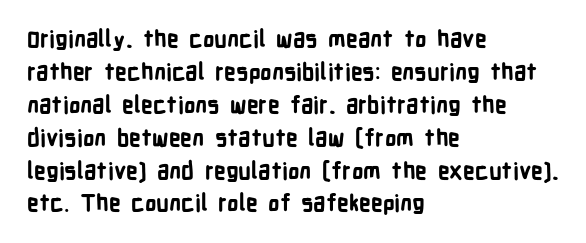
{"italic": "no", "bold": "yes", "underline": "no", "align": "left", "line_spacing": "normal", "line_spacing_ratio": 1.43, "letter_spacing": "normal", "letter_spacing_em": 0.0, "glyph_px": 23}
